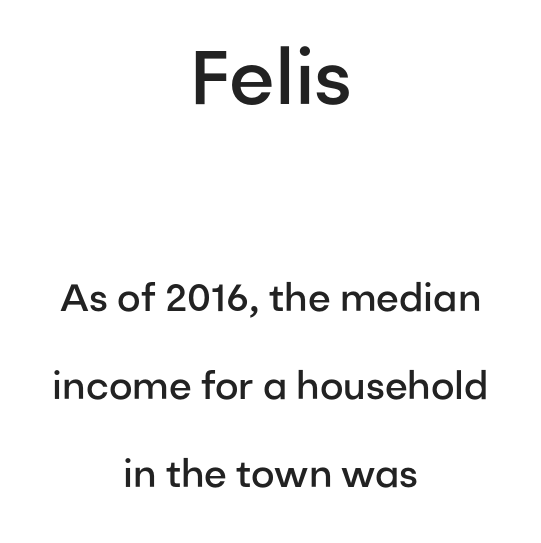
How heavy is the stroke? Medium-heavy — a semibold, shy of bold. This rendering employs a face without finishing strokes, i.e., a sans-serif. It's the straight-up-and-down kind of type. Typesetter's note — upper block bumped up in size, lower block left smaller.
